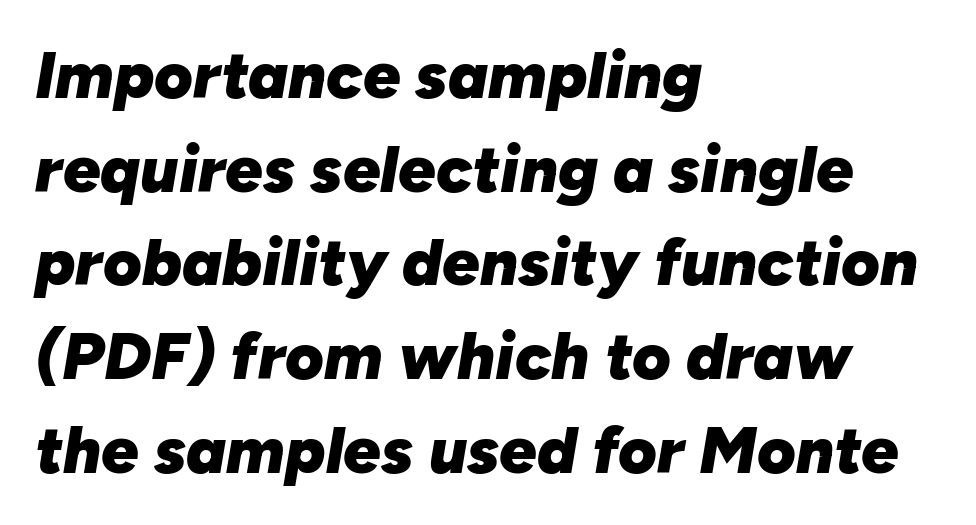
The image shows 66 px heavy type, italic (leaning right); set left-aligned, normal line spacing (1.42x), normal letter spacing, not underlined; low stroke contrast and a medium x-height.
